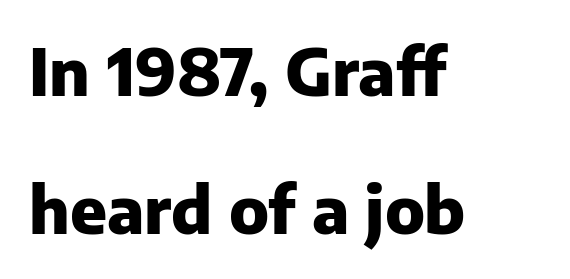
{"serif": "no", "italic": "no", "bold": "yes", "weight": "heavy", "width": "normal", "stroke_contrast": "low", "x_height": "medium", "monospaced": "no", "underline": "no", "align": "left", "line_spacing": "loose", "line_spacing_ratio": 2.13, "letter_spacing": "normal", "letter_spacing_em": 0.0, "glyph_px": 65}
